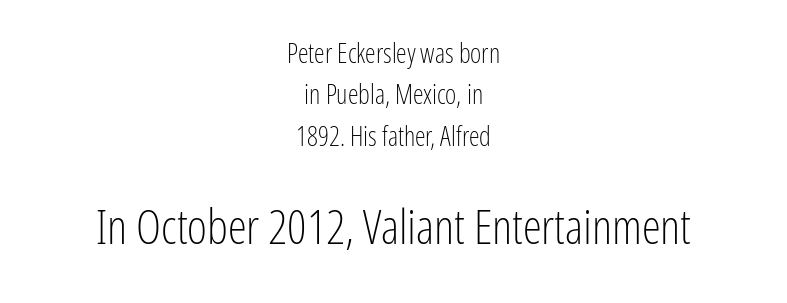
The image shows 48 px light, condensed sans-serif type, upright; set centered, normal line spacing (1.53x), normal letter spacing, not underlined; the second (bottom) block is 1.78x larger; low stroke contrast and a medium x-height.
